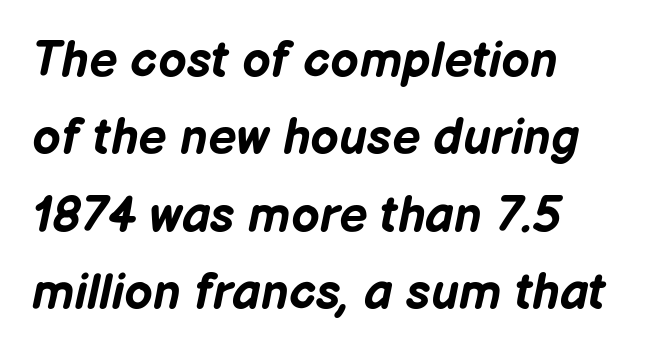
{"italic": "yes", "lean": "right", "slant_degrees": 12, "bold": "yes", "weight": "bold", "width": "normal", "stroke_contrast": "low", "x_height": "medium", "monospaced": "no", "underline": "no", "align": "left", "line_spacing": "normal", "line_spacing_ratio": 1.55, "letter_spacing": "normal", "letter_spacing_em": 0.0, "glyph_px": 50}
